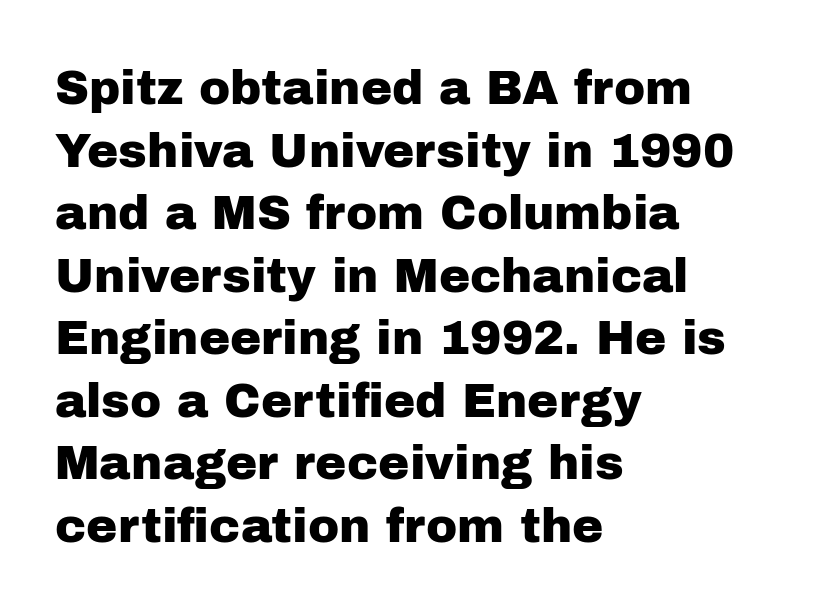
{"serif": "no", "italic": "no", "width": "normal", "stroke_contrast": "low", "x_height": "medium", "monospaced": "no", "underline": "no", "align": "left", "line_spacing": "normal", "line_spacing_ratio": 1.33, "letter_spacing": "normal", "letter_spacing_em": 0.0, "glyph_px": 47}
